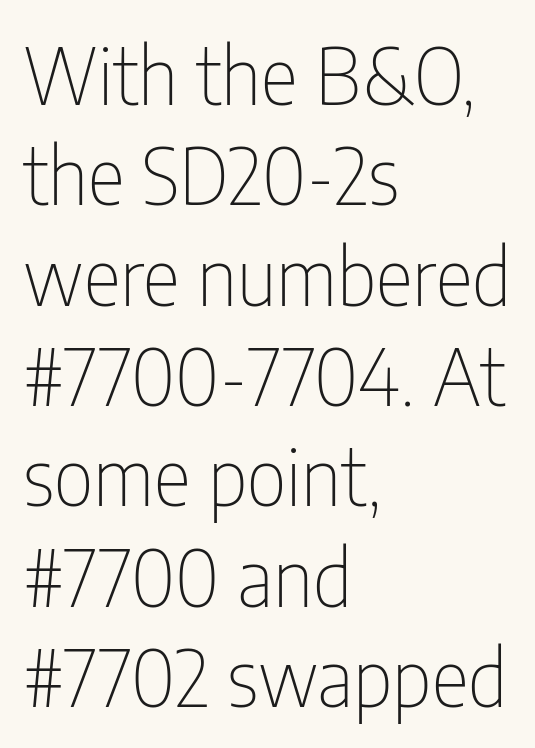
Q: Is the text bold? A: No.
Q: Is the text italic (slanted)? A: No, it is upright.
Q: Is the typeface a serif or a sans-serif typeface? A: Sans-serif.
Q: Is the text underlined? A: No.
Q: How is the paragraph aligned? A: Left-aligned.
Q: Is the spacing between letters normal or unusually wide? A: Normal.
Q: Is the spacing between lines tight, normal or loose? A: Normal.
Q: Width (condensed, normal, or wide)? A: Condensed.
Q: Stroke contrast? A: Low.
Q: x-height? A: Medium.
Q: Monospaced? A: No.
